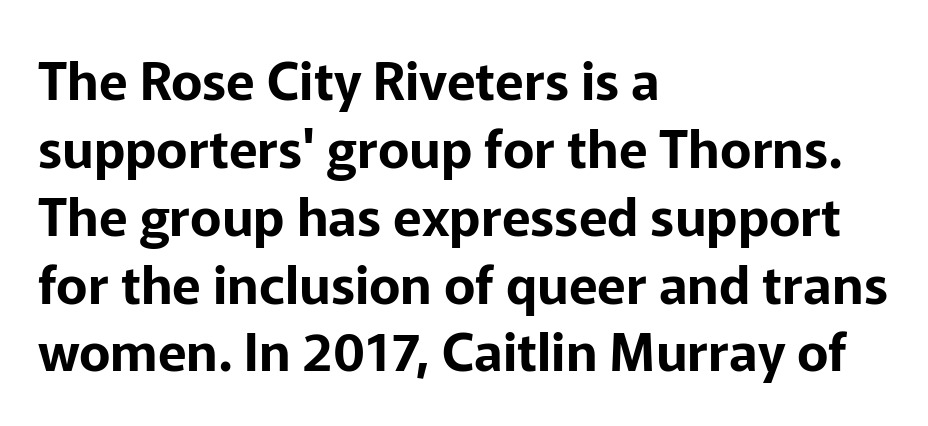
{"serif": "no", "italic": "no", "width": "normal", "stroke_contrast": "low", "x_height": "medium", "monospaced": "no", "underline": "no", "align": "left", "line_spacing": "normal", "line_spacing_ratio": 1.28, "letter_spacing": "normal", "letter_spacing_em": 0.0, "glyph_px": 53}
